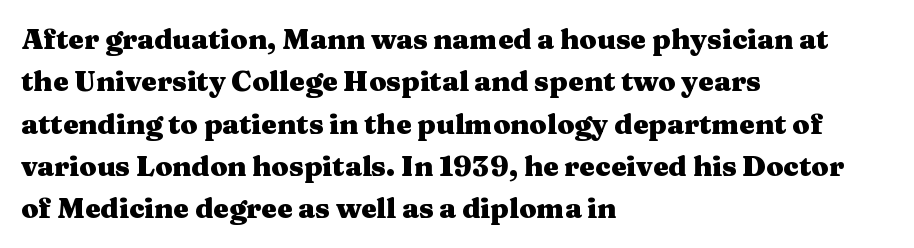
Q: Is the text bold? A: Yes.
Q: Is the text italic (slanted)? A: No, it is upright.
Q: Is the typeface a serif or a sans-serif typeface? A: Serif.
Q: Is the text underlined? A: No.
Q: How is the paragraph aligned? A: Left-aligned.
Q: Is the spacing between letters normal or unusually wide? A: Normal.
Q: Is the spacing between lines tight, normal or loose? A: Normal.
Q: Width (condensed, normal, or wide)? A: Wide.
Q: Stroke contrast? A: Medium.
Q: x-height? A: Medium.
Q: Monospaced? A: No.
